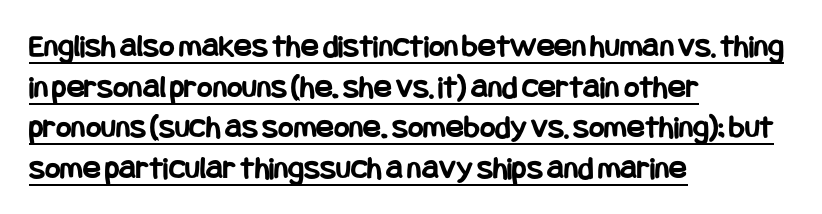
Q: Is the text bold? A: Yes.
Q: Is the text italic (slanted)? A: No, it is upright.
Q: Is the typeface a serif or a sans-serif typeface? A: Sans-serif.
Q: Is the text underlined? A: Yes.
Q: How is the paragraph aligned? A: Left-aligned.
Q: Is the spacing between letters normal or unusually wide? A: Normal.
Q: Width (condensed, normal, or wide)? A: Condensed.
Q: Stroke contrast? A: Low.
Q: x-height? A: Large.
